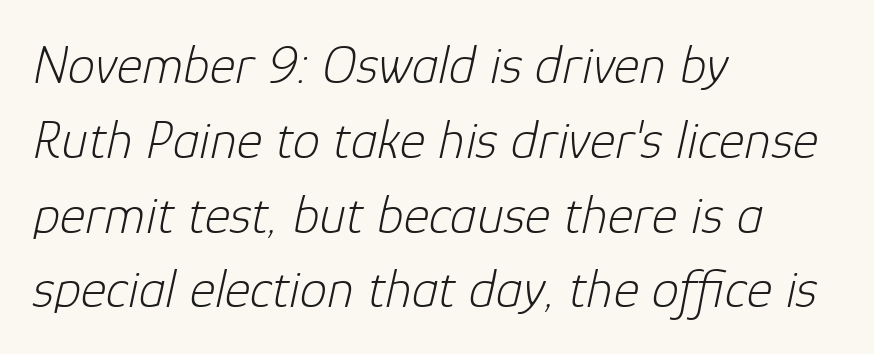
Q: Is the text bold? A: No.
Q: Is the text italic (slanted)? A: Yes, it leans right by about 12 degrees.
Q: Is the text underlined? A: No.
Q: How is the paragraph aligned? A: Left-aligned.
Q: Is the spacing between letters normal or unusually wide? A: Normal.
Q: Is the spacing between lines tight, normal or loose? A: Normal.
Q: Width (condensed, normal, or wide)? A: Normal.
Q: Stroke contrast? A: Low.
Q: x-height? A: Medium.
Q: Monospaced? A: No.
